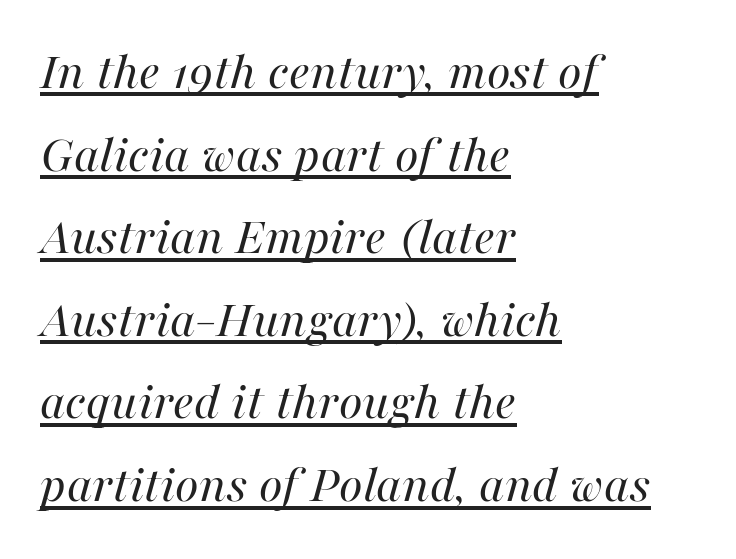
{"italic": "yes", "lean": "right", "slant_degrees": 16, "bold": "no", "weight": "regular", "width": "normal", "stroke_contrast": "high", "x_height": "medium", "monospaced": "no", "underline": "yes", "align": "left", "line_spacing": "normal", "line_spacing_ratio": 1.53, "letter_spacing": "normal", "letter_spacing_em": 0.0, "glyph_px": 54}
